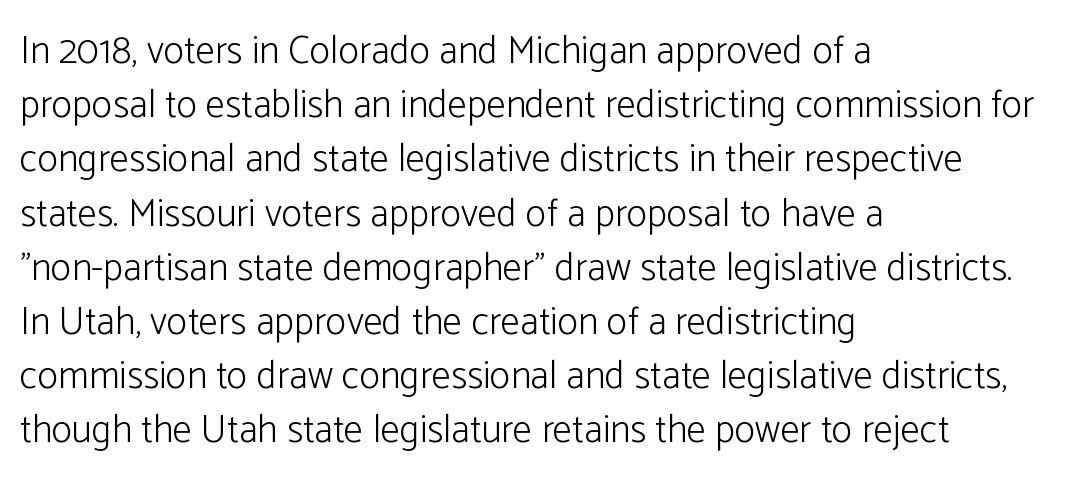
Each stroke keeps to a modest, everyday thickness or less. Left-aligned paragraph, ragged on the right. The leading is moderate, giving the passage an even texture. You can tell it's not italic because the verticals are truly vertical. Caption: standard tracking, unaltered. Words float on clear page, feet unadorned.
